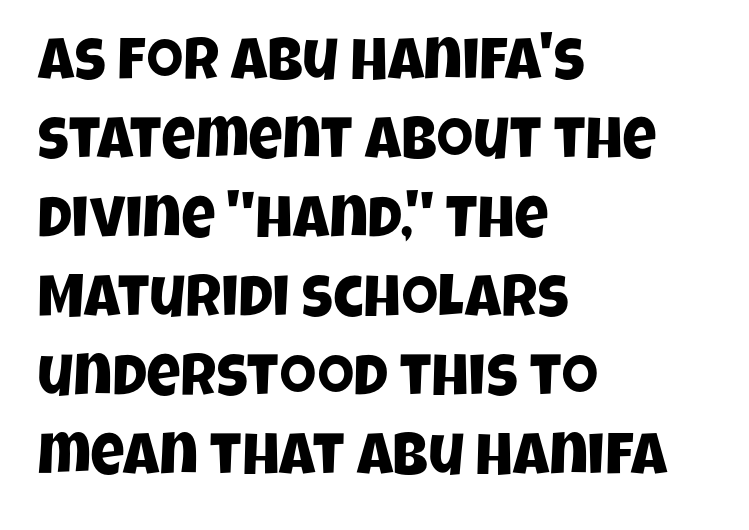
{"serif": "no", "width": "condensed", "stroke_contrast": "low", "x_height": "large", "monospaced": "no", "underline": "no", "align": "left", "line_spacing": "normal", "line_spacing_ratio": 1.34, "letter_spacing": "normal", "letter_spacing_em": 0.0, "glyph_px": 59}
